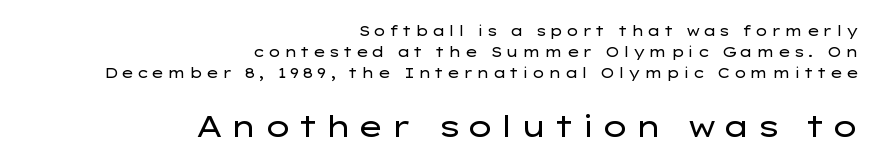
The designer left line spacing at the default. Is the lower block the larger one? Yes — the lower block carries the bigger type. The typeface has the unassuming heft of standard copy or less. A roman cut, with each character standing at attention.
